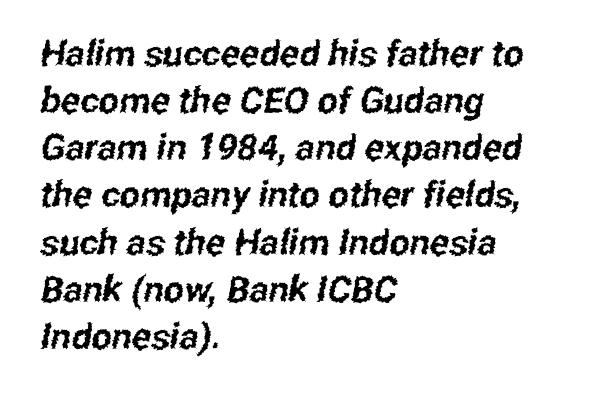
{"serif": "no", "width": "condensed", "stroke_contrast": "low", "x_height": "medium", "monospaced": "no", "underline": "no", "align": "left", "line_spacing": "normal", "line_spacing_ratio": 1.31, "letter_spacing": "normal", "letter_spacing_em": 0.0, "glyph_px": 36}
